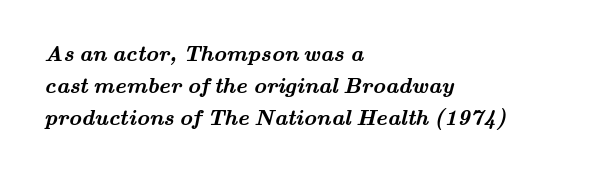
Unmarked baselines from the first word to the last. This rendering leaves character spacing at its baseline value. If you drew a ruler down the left edge, every line would touch it. The rendering uses a bold face; every stroke is thick and dark. Notice how descenders clear the ascenders below comfortably — that's standard leading.
